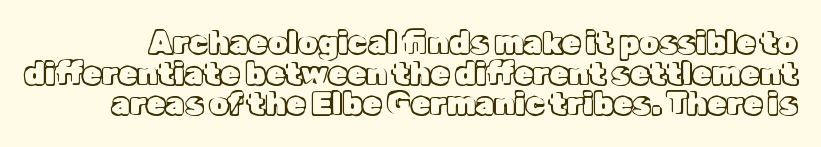
{"italic": "no", "width": "normal", "x_height": "medium", "monospaced": "no", "underline": "no", "line_spacing": "tight", "line_spacing_ratio": 0.99, "letter_spacing": "normal", "letter_spacing_em": 0.0, "glyph_px": 31}
